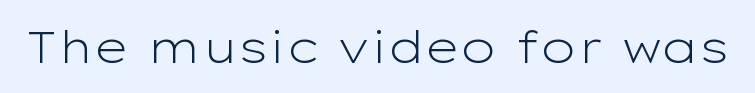
The image shows 45 px light, wide sans-serif type, upright; set normal letter spacing, not underlined; low stroke contrast and a medium x-height.
